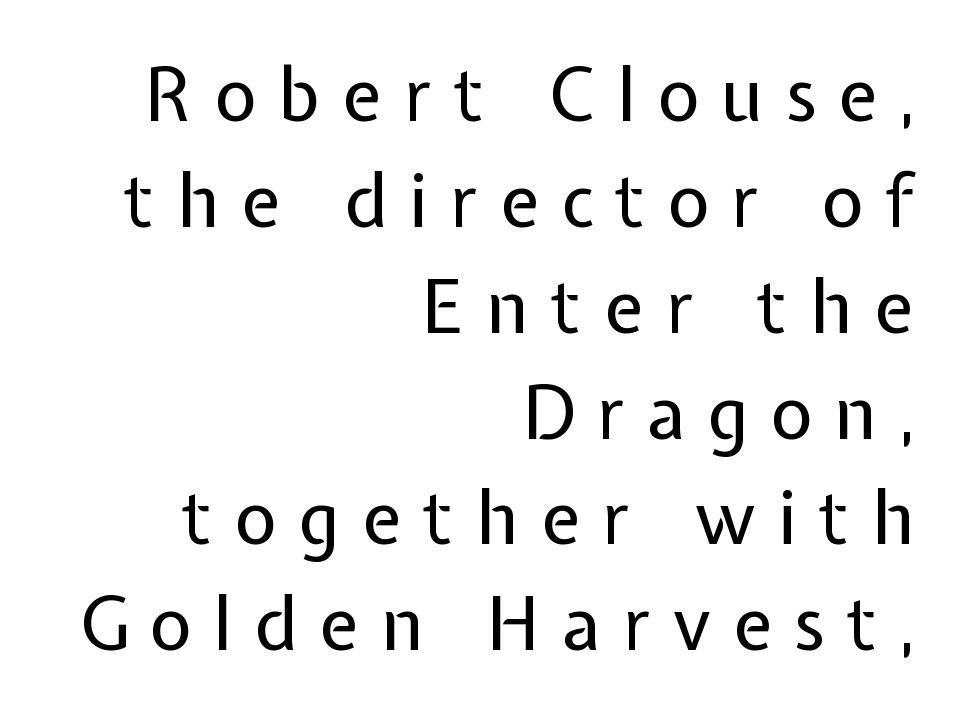
Q: Is the text bold? A: No.
Q: Is the text italic (slanted)? A: No, it is upright.
Q: Is the typeface a serif or a sans-serif typeface? A: Sans-serif.
Q: Is the text underlined? A: No.
Q: How is the paragraph aligned? A: Right-aligned.
Q: Is the spacing between letters normal or unusually wide? A: Unusually wide.
Q: Is the spacing between lines tight, normal or loose? A: Normal.
Q: Width (condensed, normal, or wide)? A: Normal.
Q: Stroke contrast? A: Low.
Q: x-height? A: Medium.
Q: Monospaced? A: No.
